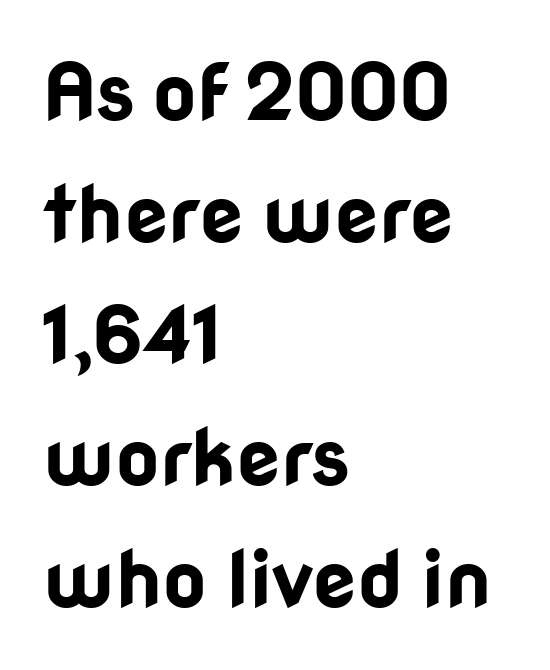
{"serif": "no", "italic": "no", "bold": "yes", "weight": "bold", "width": "normal", "stroke_contrast": "low", "x_height": "medium", "monospaced": "no", "underline": "no", "align": "left", "line_spacing": "normal", "line_spacing_ratio": 1.56, "letter_spacing": "normal", "letter_spacing_em": 0.0, "glyph_px": 78}
